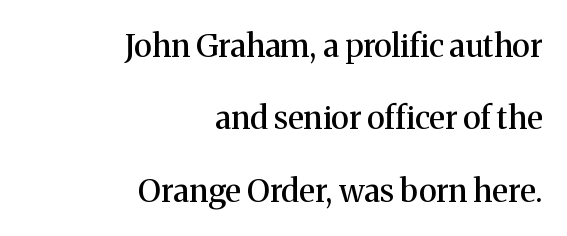
This sample trades compactness for vertical openness between lines. A roman cut, with each character standing at attention. The type family on display is of the serif kind. The baseline area is clear. Note the varied advance widths — an 'i' is clearly narrower than an 'm'.
